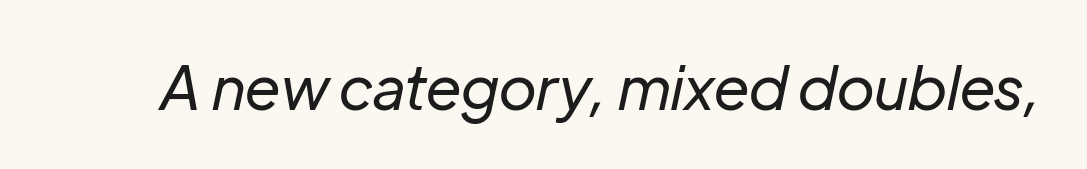
The foot of each line stays bare and open. The strokes carry an ordinary text weight at most. Inter-character spacing is left at the font's built-in metrics. Compared with ordinary roman type, these characters are visibly tilted. Do the characters align in a grid? No, the font is proportional.
